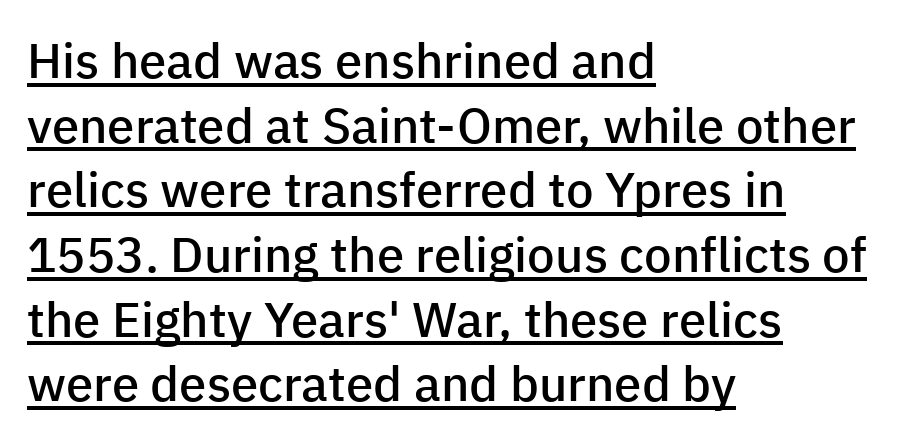
The image shows 49 px semibold sans-serif type, upright; set left-aligned, normal line spacing (1.32x), normal letter spacing, underlined; low stroke contrast and a medium x-height.
